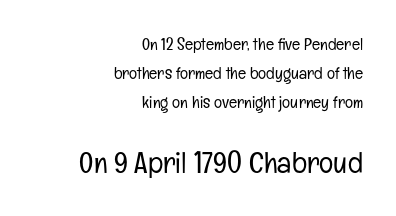
{"serif": "no", "italic": "no", "bold": "no", "weight": "light", "width": "condensed", "stroke_contrast": "low", "x_height": "medium", "monospaced": "no", "underline": "no", "align": "right", "line_spacing": "normal", "line_spacing_ratio": 1.7, "letter_spacing": "normal", "letter_spacing_em": 0.0, "larger_block": "second", "size_ratio": 1.76, "glyph_px": 30}
